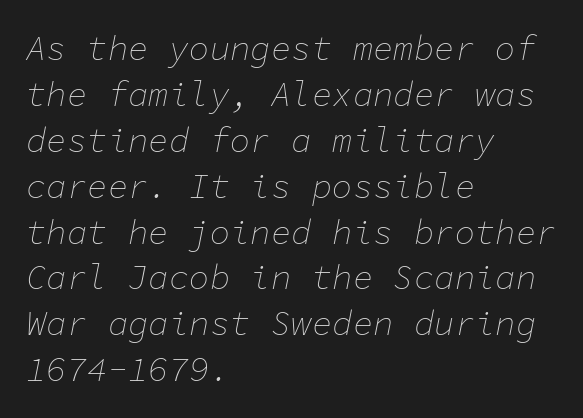
Q: Is the text bold? A: No.
Q: Is the text italic (slanted)? A: Yes, it leans right by about 11 degrees.
Q: Is the text underlined? A: No.
Q: How is the paragraph aligned? A: Left-aligned.
Q: Is the spacing between letters normal or unusually wide? A: Normal.
Q: Is the spacing between lines tight, normal or loose? A: Normal.
Q: Width (condensed, normal, or wide)? A: Normal.
Q: Stroke contrast? A: Low.
Q: x-height? A: Medium.
Q: Monospaced? A: Yes.
